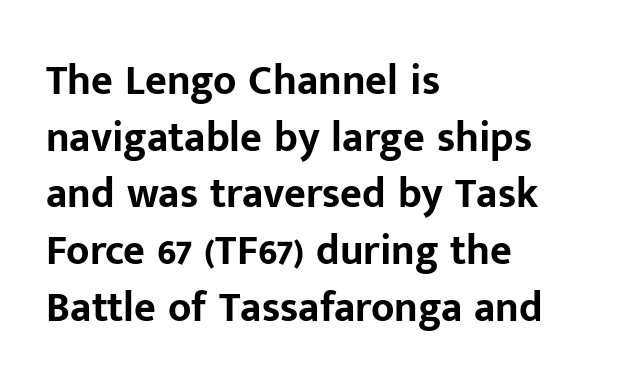
Is this a fixed-width face? No — the glyphs have proportional, varying widths. A bare baseline throughout the passage. You could call the tracking neutral — neither tight nor loose. Rendered with straight, roman letterforms.
